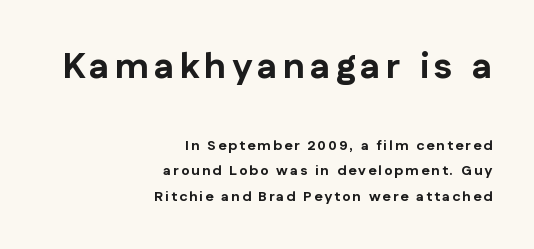
{"serif": "no", "italic": "no", "bold": "yes", "weight": "bold", "width": "normal", "stroke_contrast": "low", "x_height": "medium", "monospaced": "no", "underline": "no", "align": "right", "line_spacing_ratio": 1.81, "larger_block": "first", "size_ratio": 2.57, "glyph_px": 36}
